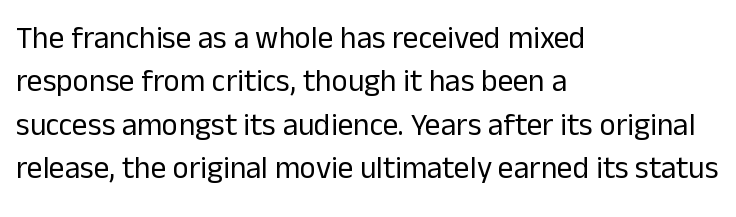
Honestly, the letter spacing is just normal — you wouldn't notice it. Font category for this specimen: sans-serif. A typesetter would call this proportional, since set widths differ per character. Plain, unruled lines of type. A normal amount of white space separates one row of letters from the next. Where is the straight margin? On the left.
